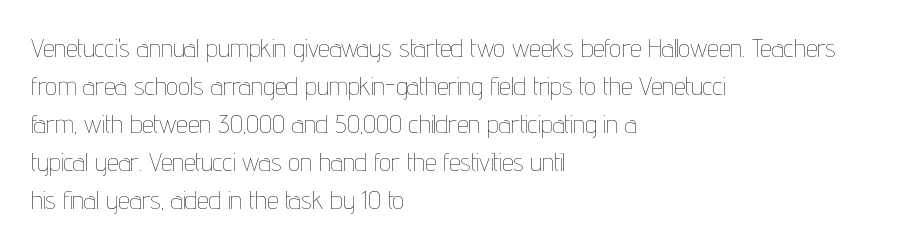
The image shows 26 px text type, upright; set left-aligned, normal line spacing (1.46x), normal letter spacing, not underlined.
